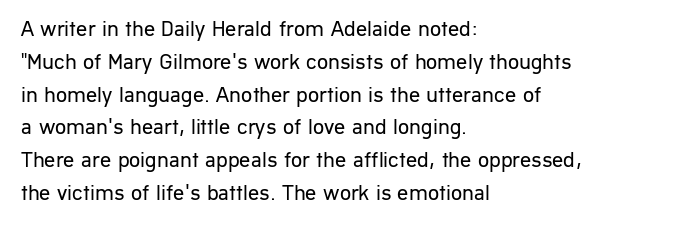
The image shows 22 px text type, upright; set left-aligned, normal line spacing (1.49x), normal letter spacing, not underlined.
